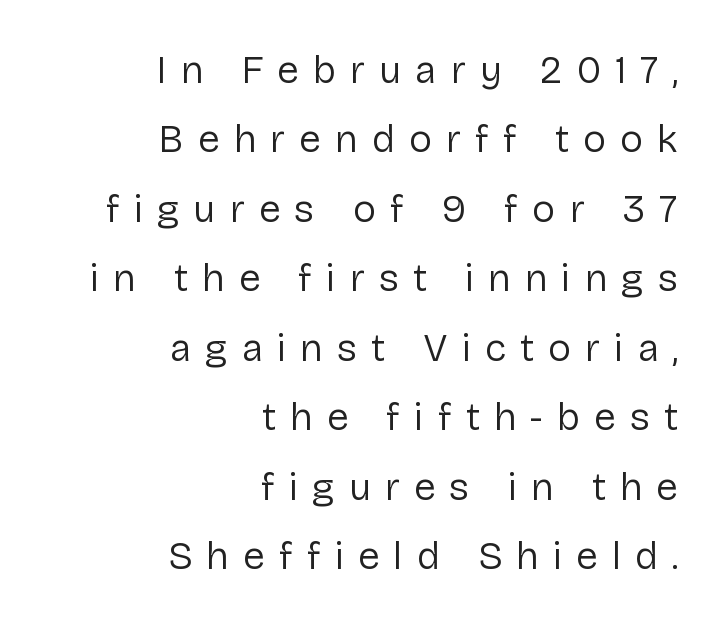
{"serif": "no", "italic": "no", "bold": "no", "weight": "regular", "width": "normal", "stroke_contrast": "low", "x_height": "medium", "monospaced": "no", "underline": "no", "align": "right", "line_spacing_ratio": 1.78, "letter_spacing": "wide", "letter_spacing_em": 0.36, "glyph_px": 39}
